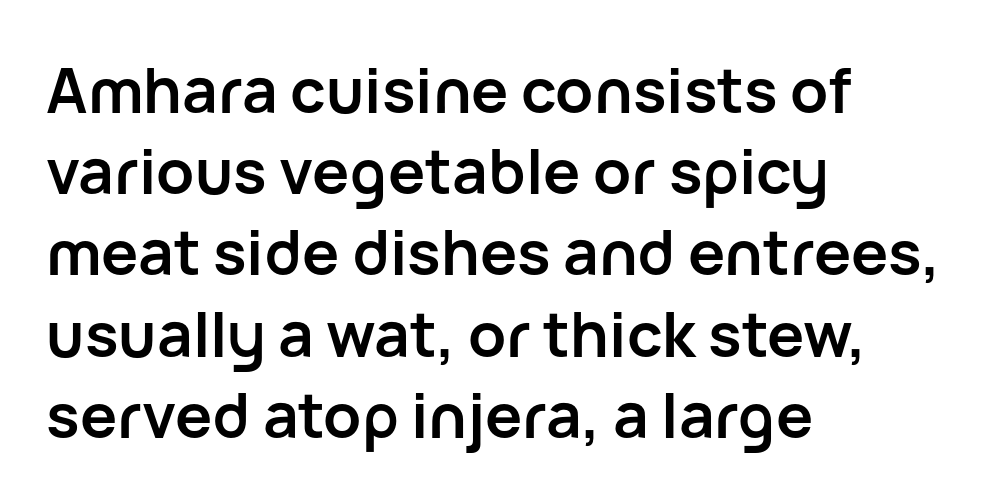
Q: Is the text bold? A: Yes.
Q: Is the text italic (slanted)? A: No, it is upright.
Q: Is the typeface a serif or a sans-serif typeface? A: Sans-serif.
Q: Is the text underlined? A: No.
Q: How is the paragraph aligned? A: Left-aligned.
Q: Is the spacing between letters normal or unusually wide? A: Normal.
Q: Is the spacing between lines tight, normal or loose? A: Normal.
Q: Width (condensed, normal, or wide)? A: Normal.
Q: Stroke contrast? A: Low.
Q: x-height? A: Medium.
Q: Monospaced? A: No.
